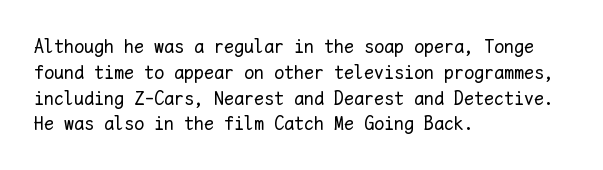
The image shows 20 px text type, upright; set left-aligned, normal line spacing (1.29x), normal letter spacing, not underlined.
